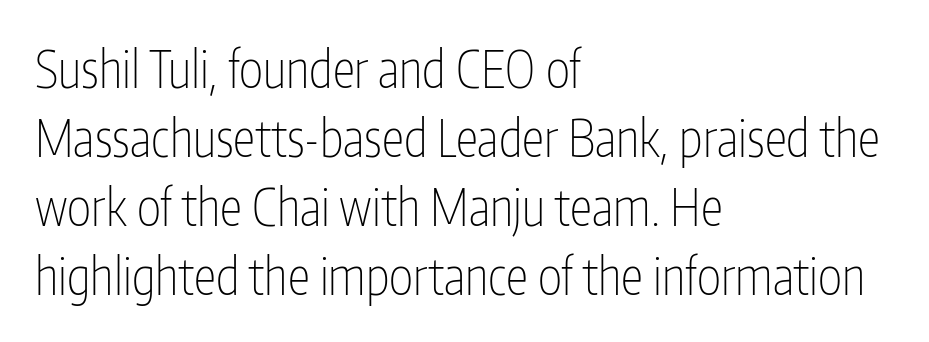
Students, observe: this is what conventionally led text looks like. Nothing sits at the stroke ends, so this counts as sans-serif. Character widths vary here, with narrow letters taking less room than wide ones. Only glyphs here, with clear space below each row. Letters have the restrained weight of plain body copy at most. One-word summary of the alignment: left.
